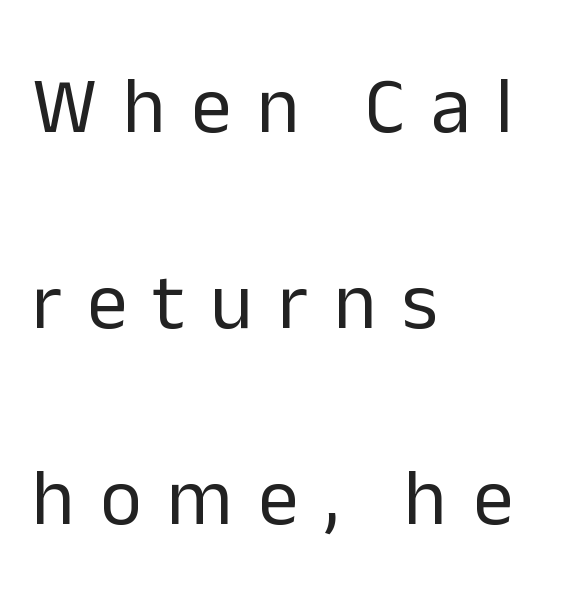
{"serif": "no", "italic": "no", "bold": "no", "weight": "regular", "width": "normal", "stroke_contrast": "low", "x_height": "medium", "monospaced": "no", "underline": "no", "align": "left", "line_spacing": "loose", "line_spacing_ratio": 2.45, "letter_spacing": "wide", "letter_spacing_em": 0.32, "glyph_px": 80}
